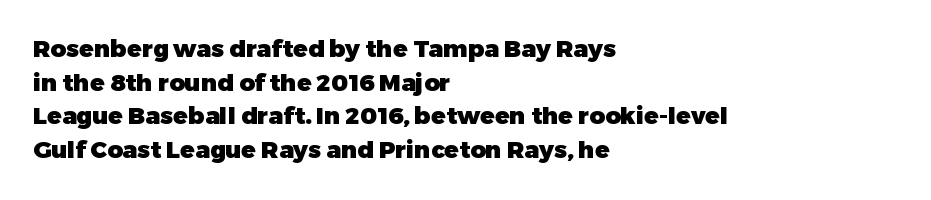
Any mark beneath the type? The region is blank. Regular leading. The face used here is rendered with its standard letterfit. These words are printed bold, with thick strokes throughout. Italic? Not at all — the glyphs are vertical. Left-aligned paragraph, ragged on the right.
